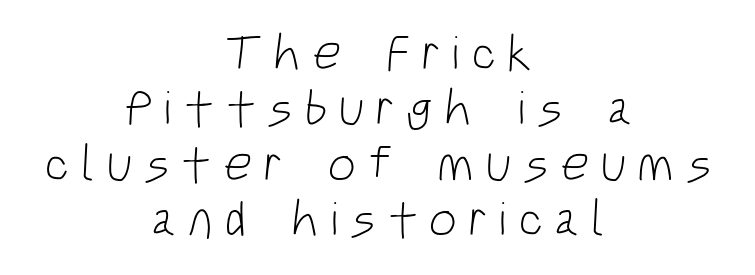
Q: Is the text bold? A: No.
Q: Is the typeface a serif or a sans-serif typeface? A: Sans-serif.
Q: Is the text underlined? A: No.
Q: How is the paragraph aligned? A: Centered.
Q: Is the spacing between letters normal or unusually wide? A: Unusually wide.
Q: Is the spacing between lines tight, normal or loose? A: Tight.
Q: Width (condensed, normal, or wide)? A: Condensed.
Q: Stroke contrast? A: Low.
Q: x-height? A: Large.
Q: Monospaced? A: No.
